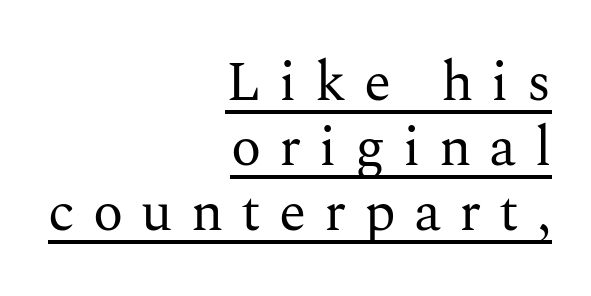
{"serif": "yes", "italic": "no", "bold": "no", "weight": "regular", "width": "normal", "stroke_contrast": "medium", "x_height": "medium", "monospaced": "no", "underline": "yes", "align": "right", "line_spacing_ratio": 1.16, "letter_spacing": "wide", "letter_spacing_em": 0.32, "glyph_px": 56}
